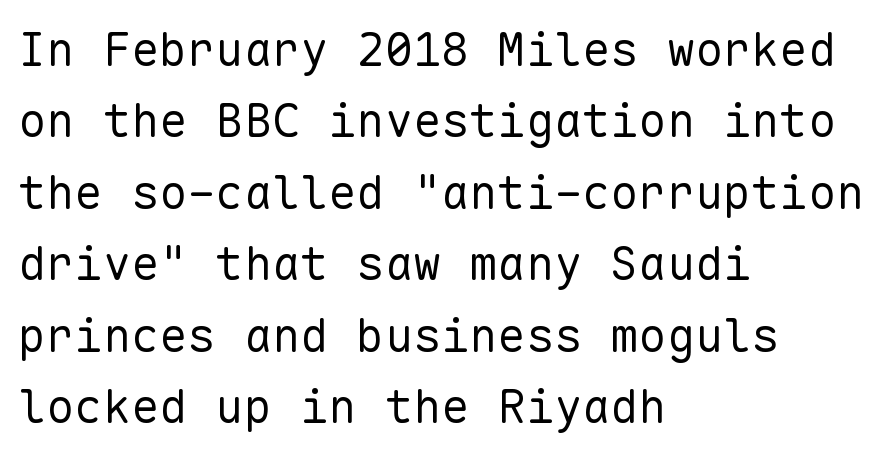
Q: Is the text bold? A: No.
Q: Is the text italic (slanted)? A: No, it is upright.
Q: Is the typeface a serif or a sans-serif typeface? A: Sans-serif.
Q: Is the text underlined? A: No.
Q: How is the paragraph aligned? A: Left-aligned.
Q: Is the spacing between letters normal or unusually wide? A: Normal.
Q: Is the spacing between lines tight, normal or loose? A: Normal.
Q: Width (condensed, normal, or wide)? A: Normal.
Q: Stroke contrast? A: Low.
Q: x-height? A: Medium.
Q: Monospaced? A: Yes.
